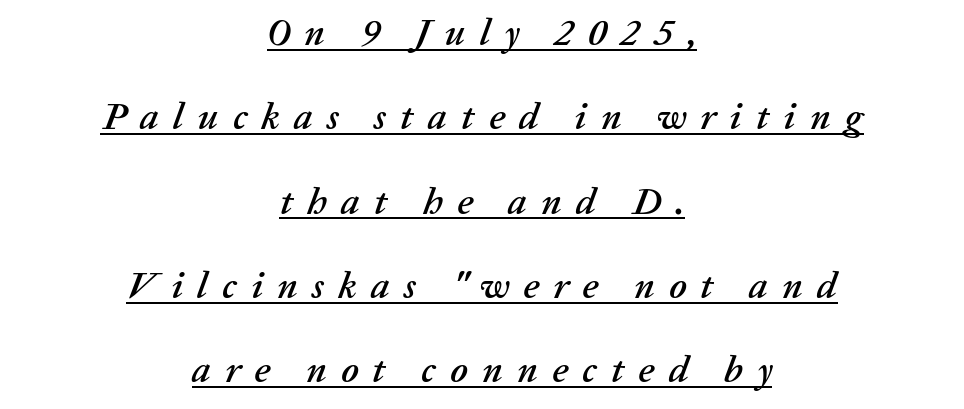
Glance below the letters and you will spot a drawn line. Compared with typical paragraphs, the rows here are farther apart. The lettering tilts uniformly, giving the passage an italic look. Leftover space on each line is divided equally before and after the words. Character widths vary here, with narrow letters taking less room than wide ones. The passage shown has open, widely tracked lettering throughout.
